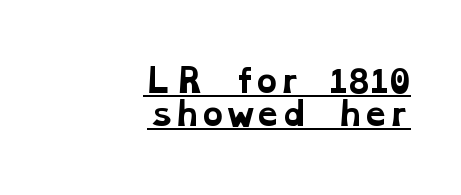
The image shows 32 px bold, wide serif type; set right-aligned, tight line spacing (1.04x), normal letter spacing, underlined; low stroke contrast and a medium x-height.
